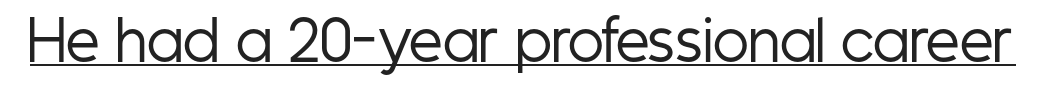
Q: Is the text bold? A: No.
Q: Is the text italic (slanted)? A: No, it is upright.
Q: Is the typeface a serif or a sans-serif typeface? A: Sans-serif.
Q: Is the text underlined? A: Yes.
Q: Is the spacing between letters normal or unusually wide? A: Normal.
Q: Width (condensed, normal, or wide)? A: Condensed.
Q: Stroke contrast? A: Low.
Q: x-height? A: Medium.
Q: Monospaced? A: No.
